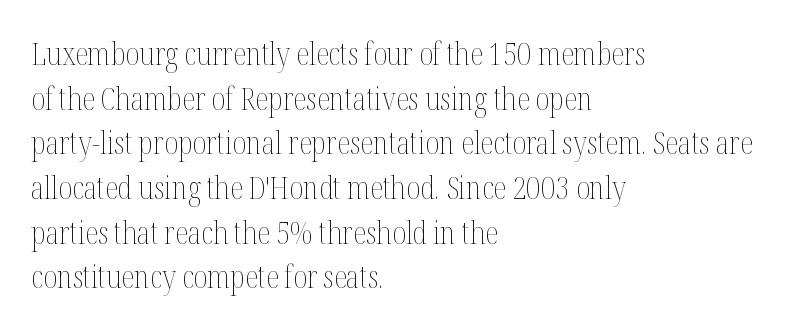
The image shows 31 px thin, condensed type, upright; set left-aligned, normal line spacing (1.44x), normal letter spacing, not underlined; medium stroke contrast and a medium x-height.
